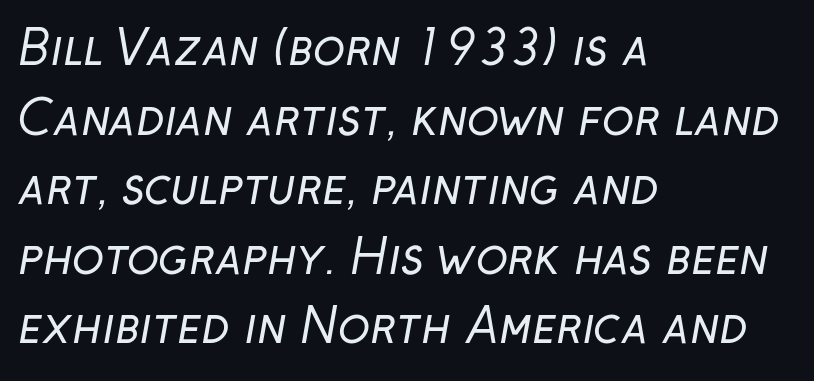
The image shows 47 px regular-weight sans-serif type; set left-aligned, normal line spacing (1.48x), normal letter spacing, not underlined; low stroke contrast and a medium x-height.
